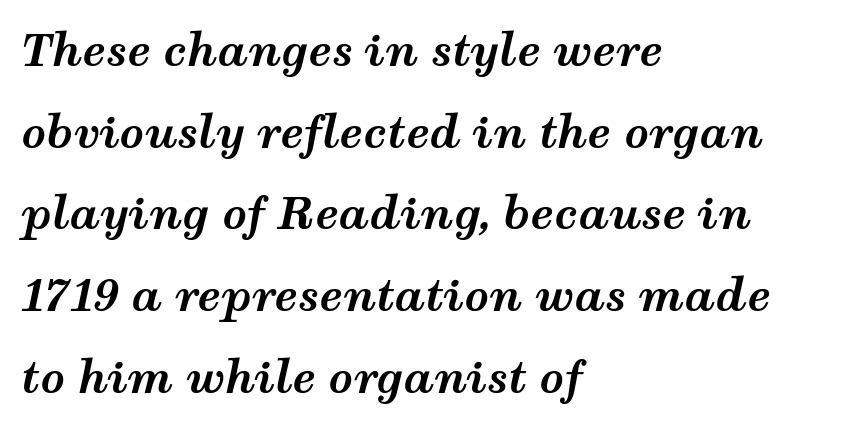
Varying glyph widths throughout — classic text-font behaviour. The specimen omits any rule beneath the text block's lines. Successive baselines arrive slowly, with a big drop between each. Is the block centered? No — it sits flush against the left margin. There is no visible air inserted between adjacent glyphs.
